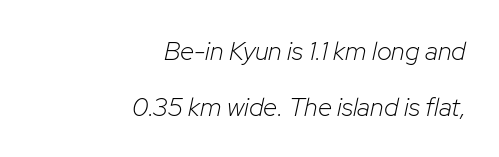
The face looks like a standard text weight, possibly lighter. The passage shown has conventional tracking throughout. This rendering features lettering with no underline. What's the leading like? Stretched, with rows far apart. Where is the straight margin? On the right.
